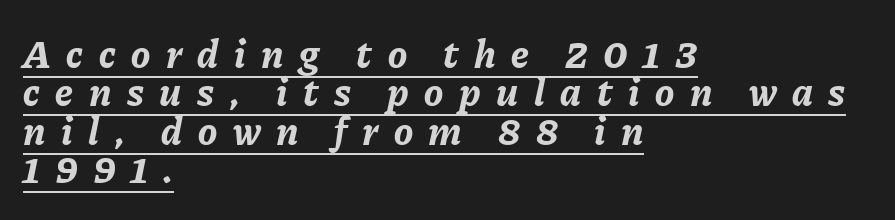
Q: Is the text bold? A: Yes.
Q: Is the text italic (slanted)? A: Yes, it leans right by about 11 degrees.
Q: Is the text underlined? A: Yes.
Q: How is the paragraph aligned? A: Left-aligned.
Q: Is the spacing between letters normal or unusually wide? A: Unusually wide.
Q: Is the spacing between lines tight, normal or loose? A: Tight.
Q: Width (condensed, normal, or wide)? A: Normal.
Q: Stroke contrast? A: Low.
Q: x-height? A: Medium.
Q: Monospaced? A: No.
